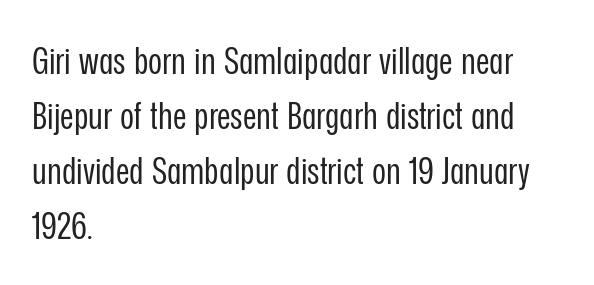
Q: Is the text bold? A: No.
Q: Is the text italic (slanted)? A: No, it is upright.
Q: Is the typeface a serif or a sans-serif typeface? A: Sans-serif.
Q: Is the text underlined? A: No.
Q: How is the paragraph aligned? A: Left-aligned.
Q: Is the spacing between letters normal or unusually wide? A: Normal.
Q: Is the spacing between lines tight, normal or loose? A: Normal.
Q: Width (condensed, normal, or wide)? A: Condensed.
Q: Stroke contrast? A: Low.
Q: x-height? A: Medium.
Q: Monospaced? A: No.
